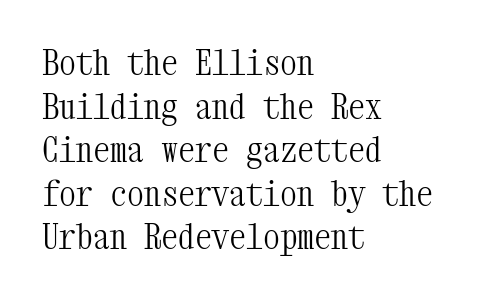
The image shows 34 px light, condensed serif type, upright, monospaced; set left-aligned, normal line spacing (1.28x), normal letter spacing, not underlined; medium stroke contrast and a medium x-height.
